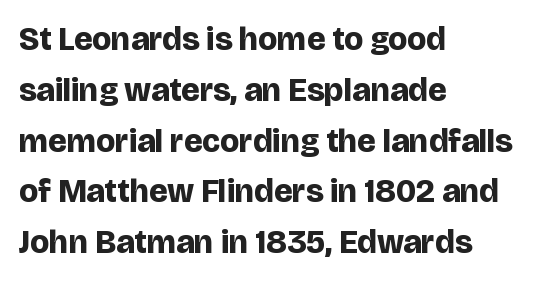
The image shows 33 px bold sans-serif type, upright; set left-aligned, normal line spacing (1.54x), normal letter spacing, not underlined; low stroke contrast and a large x-height.
